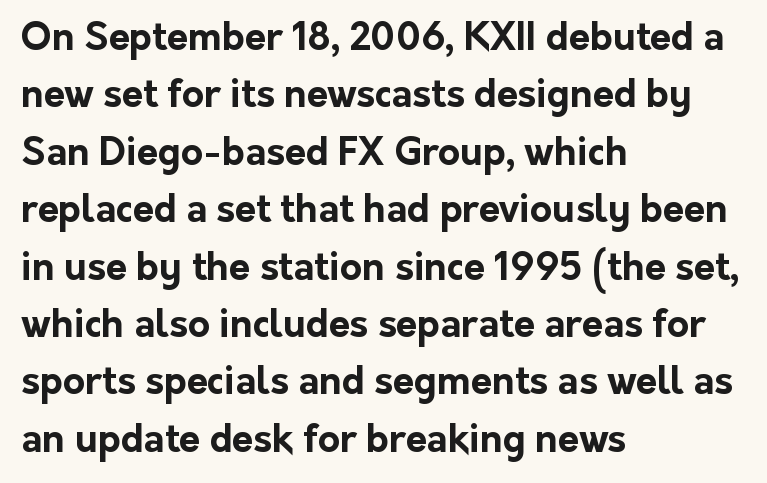
{"serif": "no", "italic": "no", "bold": "yes", "weight": "bold", "width": "normal", "stroke_contrast": "low", "x_height": "medium", "monospaced": "no", "underline": "no", "align": "left", "line_spacing": "normal", "line_spacing_ratio": 1.51, "letter_spacing": "normal", "letter_spacing_em": 0.0, "glyph_px": 38}
